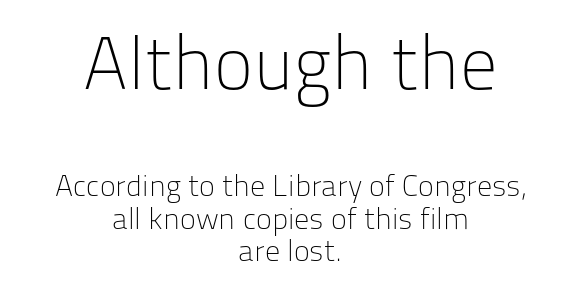
Q: Is the text bold? A: No.
Q: Is the text italic (slanted)? A: No, it is upright.
Q: Is the typeface a serif or a sans-serif typeface? A: Sans-serif.
Q: Is the text underlined? A: No.
Q: How is the paragraph aligned? A: Centered.
Q: Is the spacing between letters normal or unusually wide? A: Normal.
Q: Is the spacing between lines tight, normal or loose? A: Tight.
Q: Which block of text is set in a larger size, the first (top) or the second (bottom)? A: The first (top) one.
Q: Width (condensed, normal, or wide)? A: Normal.
Q: Stroke contrast? A: Low.
Q: x-height? A: Medium.
Q: Monospaced? A: No.
